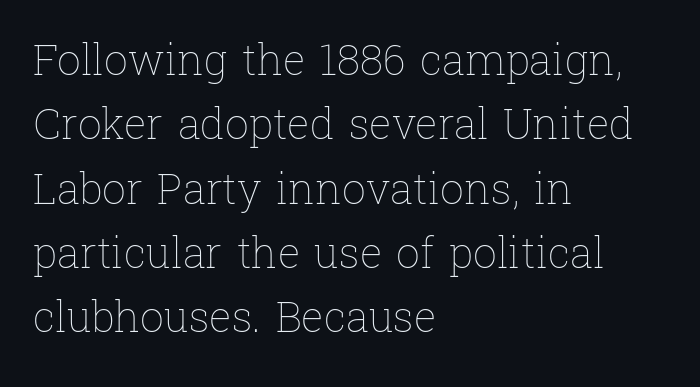
The image shows 42 px thin type, upright; set left-aligned, normal line spacing (1.53x), normal letter spacing, not underlined; low stroke contrast and a medium x-height.
